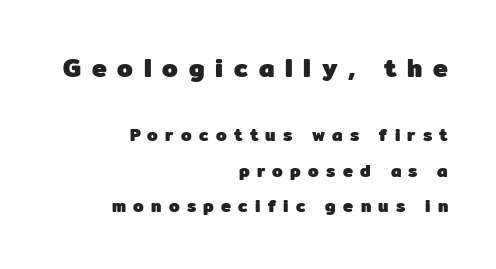
Block one is the big one; block two sits smaller underneath. Plenty of ink on the page — the face is bold. How would I describe the line gaps? Wide and relaxed. You can tell it's not italic because the verticals are truly vertical.
